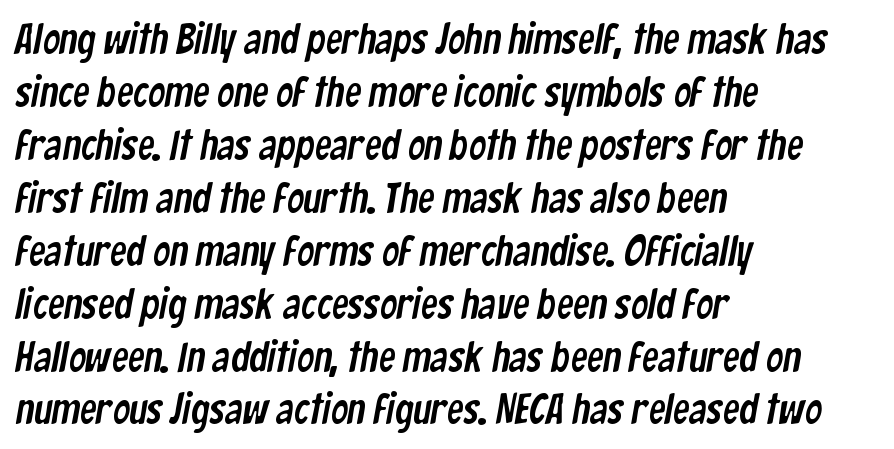
The image shows 42 px condensed sans-serif type; set left-aligned, normal line spacing (1.26x), normal letter spacing, not underlined; low stroke contrast and a medium x-height.
